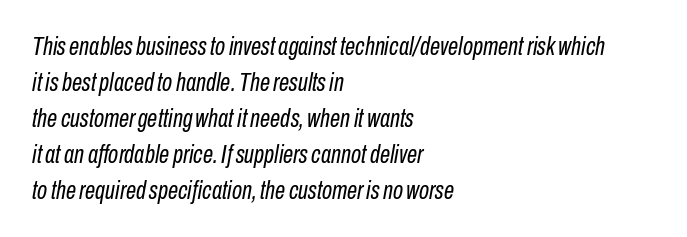
The image shows 26 px text type, italic (leaning right); set left-aligned, normal line spacing (1.38x), normal letter spacing, not underlined.
